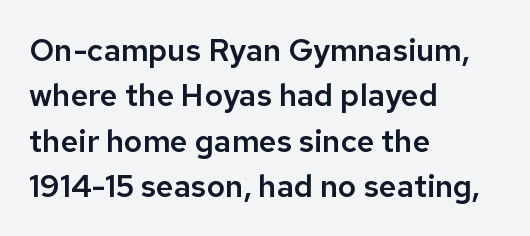
Q: Is the text italic (slanted)? A: No, it is upright.
Q: Is the typeface a serif or a sans-serif typeface? A: Sans-serif.
Q: Is the text underlined? A: No.
Q: How is the paragraph aligned? A: Left-aligned.
Q: Is the spacing between letters normal or unusually wide? A: Normal.
Q: Is the spacing between lines tight, normal or loose? A: Normal.
Q: Width (condensed, normal, or wide)? A: Normal.
Q: Stroke contrast? A: Low.
Q: x-height? A: Medium.
Q: Monospaced? A: No.
